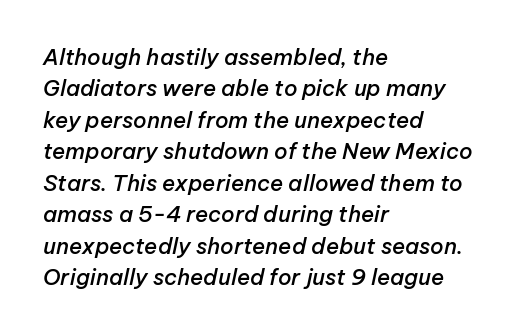
The image shows 22 px text type, italic (leaning right); set left-aligned, normal line spacing (1.43x), normal letter spacing, not underlined.
